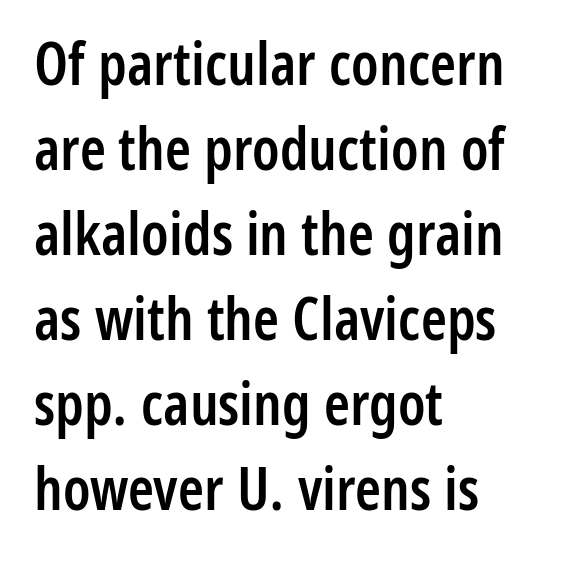
{"serif": "no", "italic": "no", "bold": "semi", "weight": "semibold", "width": "condensed", "stroke_contrast": "low", "x_height": "medium", "monospaced": "no", "underline": "no", "align": "left", "line_spacing": "normal", "line_spacing_ratio": 1.44, "letter_spacing": "normal", "letter_spacing_em": 0.0, "glyph_px": 59}
